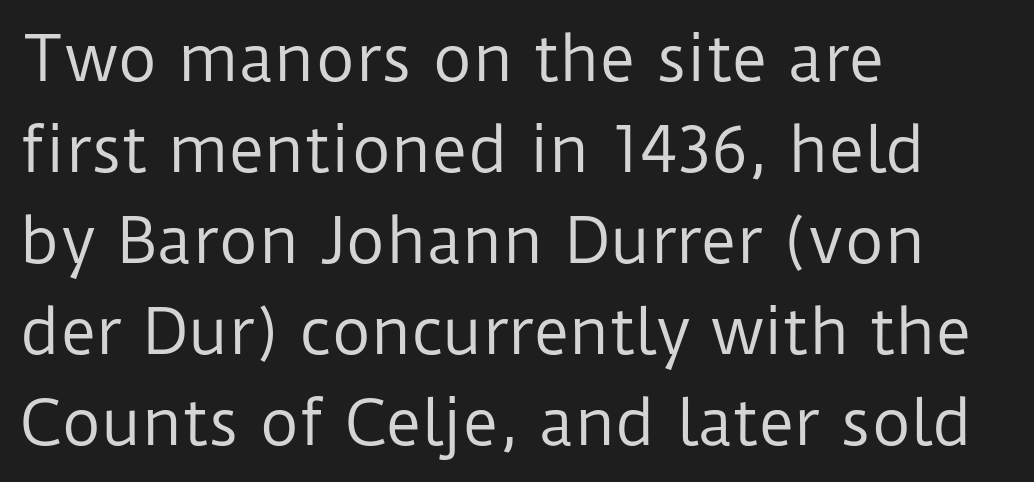
{"serif": "no", "italic": "no", "bold": "no", "weight": "regular", "width": "normal", "stroke_contrast": "low", "x_height": "medium", "monospaced": "no", "underline": "no", "align": "left", "line_spacing": "normal", "line_spacing_ratio": 1.49, "letter_spacing": "normal", "letter_spacing_em": 0.0, "glyph_px": 61}
